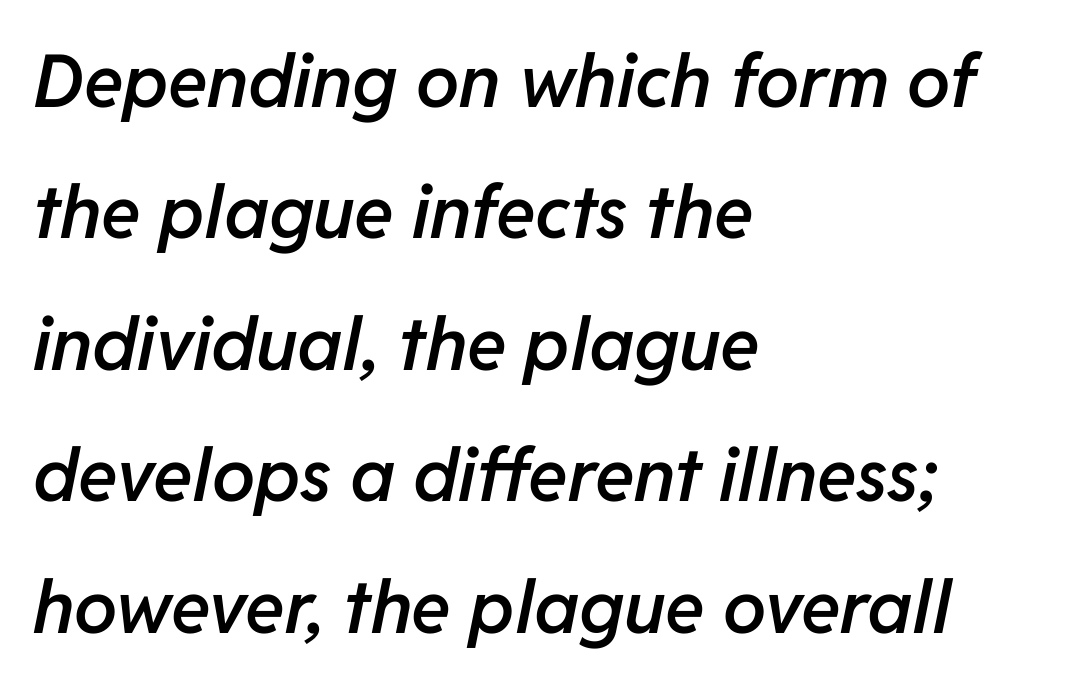
The image shows 73 px semibold type, italic (leaning right); set left-aligned, line spacing 1.8x, normal letter spacing, not underlined; low stroke contrast and a medium x-height.
